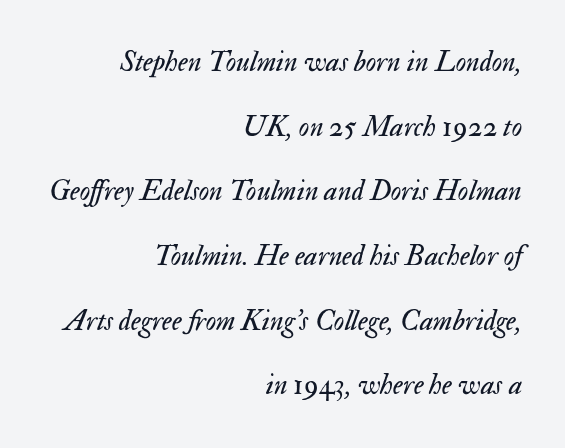
The image shows 29 px regular-weight type, italic (leaning right); set right-aligned, loose line spacing (2.23x), normal letter spacing, not underlined; medium stroke contrast and a small x-height.
